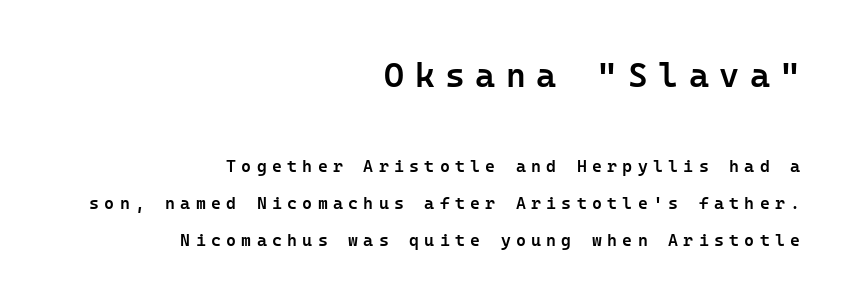
{"serif": "no", "italic": "no", "bold": "semi", "weight": "semibold", "width": "normal", "stroke_contrast": "low", "x_height": "medium", "underline": "no", "align": "right", "line_spacing": "loose", "line_spacing_ratio": 2.17, "letter_spacing": "wide", "letter_spacing_em": 0.31, "larger_block": "first", "size_ratio": 2.0, "glyph_px": 34}
